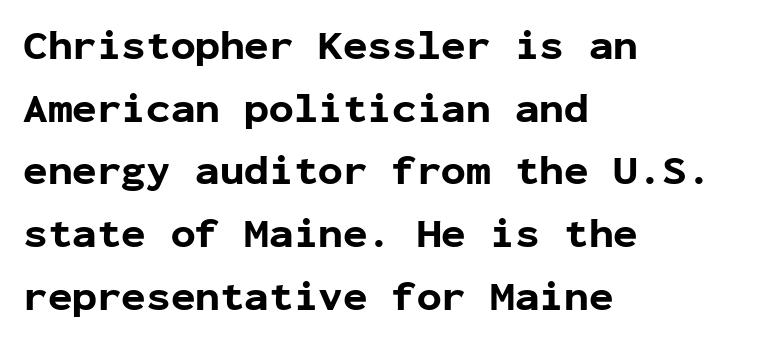
{"serif": "no", "italic": "no", "bold": "yes", "weight": "bold", "width": "normal", "stroke_contrast": "low", "x_height": "medium", "monospaced": "yes", "underline": "no", "align": "left", "line_spacing": "normal", "line_spacing_ratio": 1.53, "letter_spacing": "normal", "letter_spacing_em": 0.0, "glyph_px": 41}
